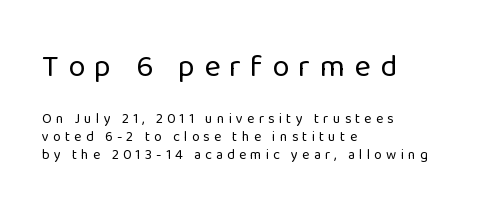
Q: Is the text bold? A: No.
Q: Is the text italic (slanted)? A: No, it is upright.
Q: Is the typeface a serif or a sans-serif typeface? A: Sans-serif.
Q: Is the text underlined? A: No.
Q: How is the paragraph aligned? A: Left-aligned.
Q: Is the spacing between letters normal or unusually wide? A: Unusually wide.
Q: Is the spacing between lines tight, normal or loose? A: Normal.
Q: Which block of text is set in a larger size, the first (top) or the second (bottom)? A: The first (top) one.
Q: Width (condensed, normal, or wide)? A: Normal.
Q: Stroke contrast? A: Low.
Q: x-height? A: Medium.
Q: Monospaced? A: No.
